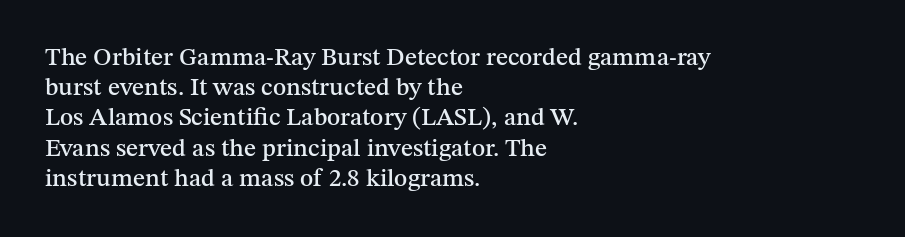
Q: Is the text italic (slanted)? A: No, it is upright.
Q: Is the text underlined? A: No.
Q: How is the paragraph aligned? A: Left-aligned.
Q: Is the spacing between letters normal or unusually wide? A: Normal.
